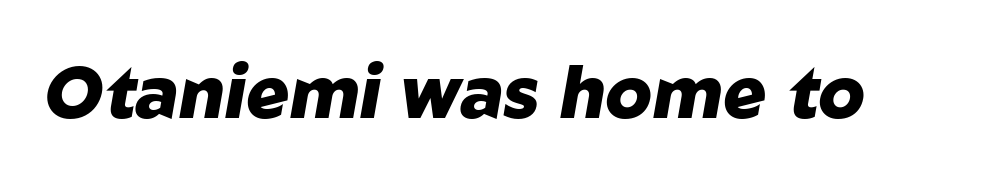
{"italic": "yes", "lean": "right", "slant_degrees": 10, "bold": "yes", "weight": "heavy", "width": "normal", "stroke_contrast": "low", "x_height": "medium", "monospaced": "no", "underline": "no", "letter_spacing": "normal", "letter_spacing_em": 0.0, "glyph_px": 72}
